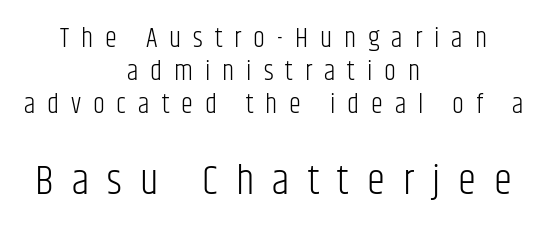
Q: Is the text bold? A: No.
Q: Is the text italic (slanted)? A: No, it is upright.
Q: Is the typeface a serif or a sans-serif typeface? A: Sans-serif.
Q: Is the text underlined? A: No.
Q: How is the paragraph aligned? A: Centered.
Q: Is the spacing between letters normal or unusually wide? A: Unusually wide.
Q: Which block of text is set in a larger size, the first (top) or the second (bottom)? A: The second (bottom) one.
Q: Width (condensed, normal, or wide)? A: Condensed.
Q: Stroke contrast? A: Low.
Q: x-height? A: Large.
Q: Monospaced? A: No.
